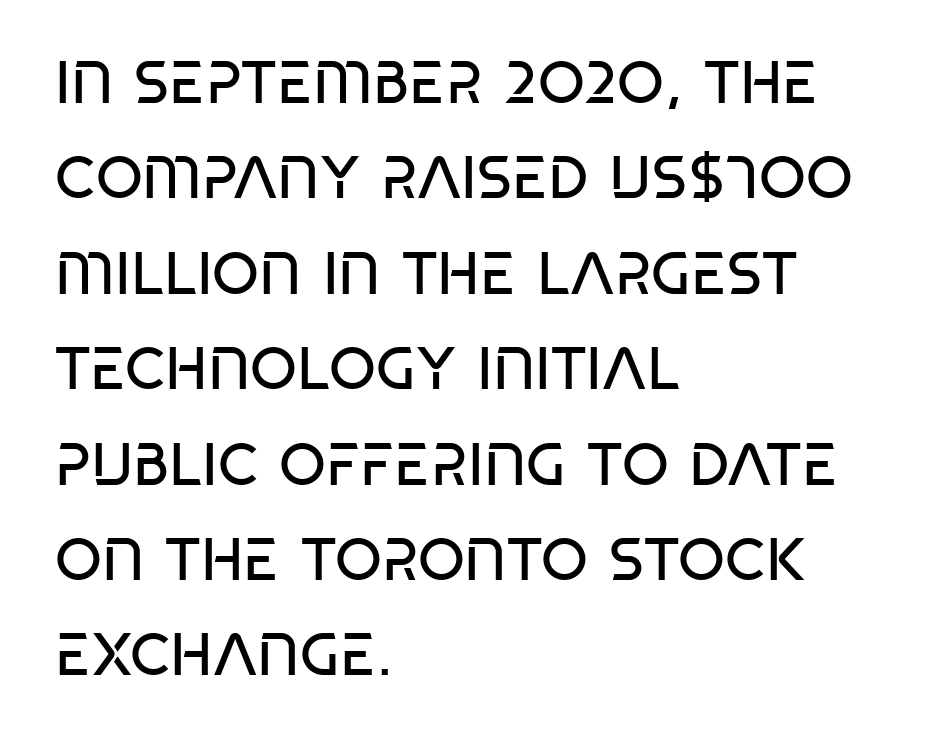
{"serif": "no", "italic": "no", "bold": "no", "weight": "regular", "width": "condensed", "stroke_contrast": "low", "x_height": "large", "monospaced": "no", "underline": "no", "align": "left", "line_spacing": "normal", "line_spacing_ratio": 1.59, "letter_spacing": "normal", "letter_spacing_em": 0.0, "glyph_px": 60}
